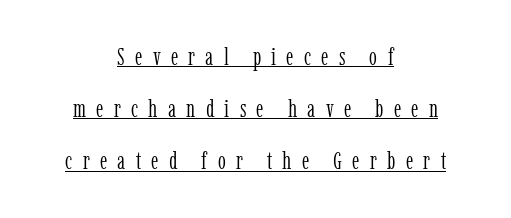
Underlined type. Does the lettering tilt? It doesn't — this is upright. Line starts and ends both wander, symmetrically. The line-height multiplier appears high, well above default. Weight class: somewhere from thin through regular.
